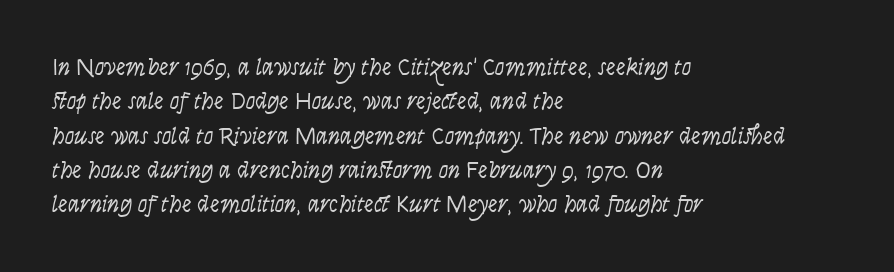
Q: Is the text bold? A: No.
Q: Is the text italic (slanted)? A: Yes, it leans right by about 9 degrees.
Q: Is the text underlined? A: No.
Q: How is the paragraph aligned? A: Left-aligned.
Q: Is the spacing between letters normal or unusually wide? A: Normal.
Q: Is the spacing between lines tight, normal or loose? A: Normal.
